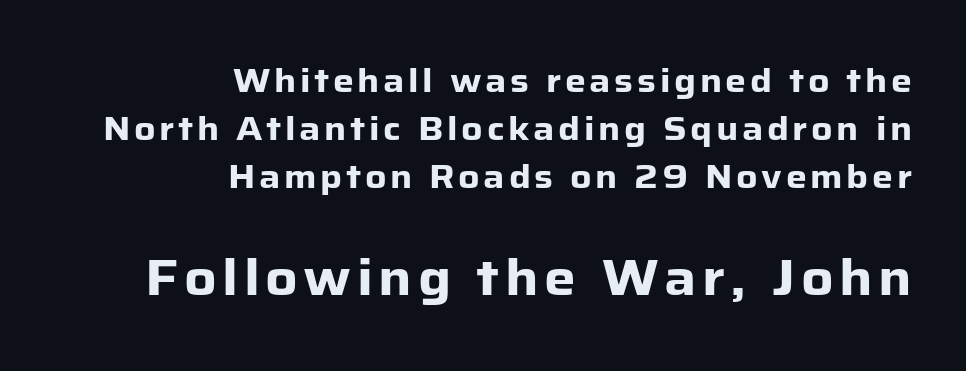
Vertically, the passage feels balanced, rows spaced as you'd expect. This rendering employs a face without finishing strokes, i.e., a sans-serif. Strong, thick strokes mark this as bold type. Notice how the passage keeps a crisp vertical edge on the right only.
